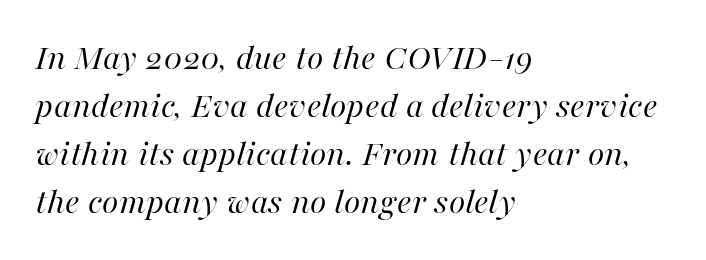
The image shows 38 px regular-weight type, italic (leaning right); set left-aligned, normal line spacing (1.26x), normal letter spacing, not underlined; high stroke contrast and a medium x-height.
